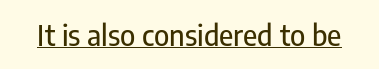
Q: Is the text italic (slanted)? A: No, it is upright.
Q: Is the typeface a serif or a sans-serif typeface? A: Sans-serif.
Q: Is the text underlined? A: Yes.
Q: Is the spacing between letters normal or unusually wide? A: Normal.
Q: Width (condensed, normal, or wide)? A: Condensed.
Q: Stroke contrast? A: Low.
Q: x-height? A: Medium.
Q: Monospaced? A: No.
